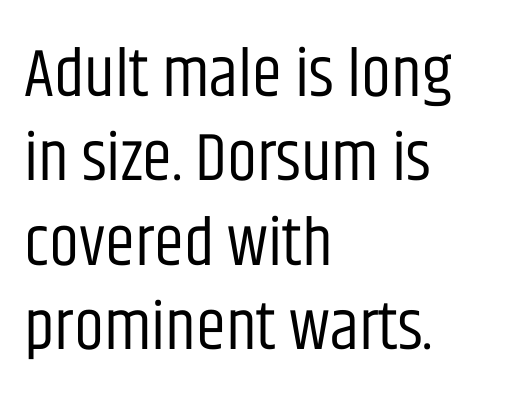
The image shows 68 px regular-weight, condensed sans-serif type, upright; set left-aligned, line spacing 1.24x, normal letter spacing, not underlined; low stroke contrast and a large x-height.
